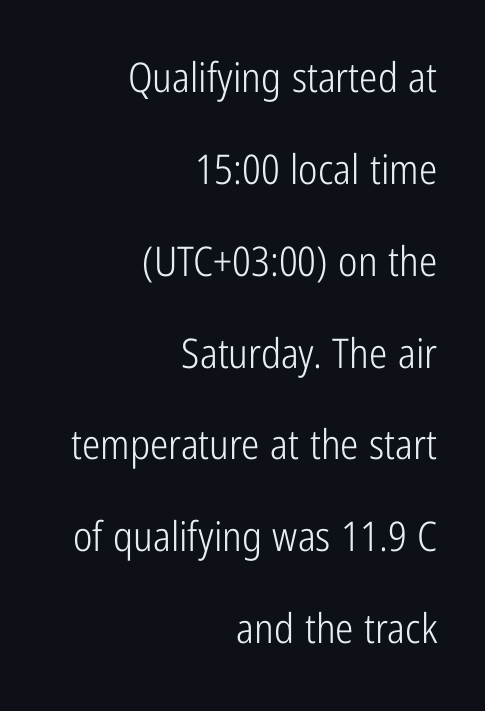
You could not count columns in this text — the font is proportionally spaced. Horizontal alignment here is rightward, an uncommon choice for prose. Style check: upright. Grotesque or geometric, the face here clearly has no serifs. Inter-character spacing is left at the font's built-in metrics.
